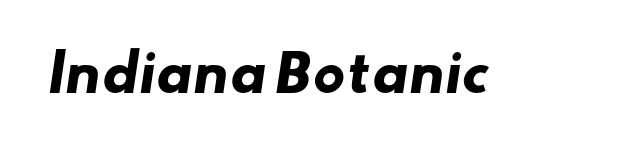
Q: Is the text bold? A: Yes.
Q: Is the typeface a serif or a sans-serif typeface? A: Sans-serif.
Q: Is the text underlined? A: No.
Q: Is the spacing between letters normal or unusually wide? A: Normal.
Q: Width (condensed, normal, or wide)? A: Wide.
Q: Stroke contrast? A: Low.
Q: x-height? A: Small.
Q: Monospaced? A: No.
